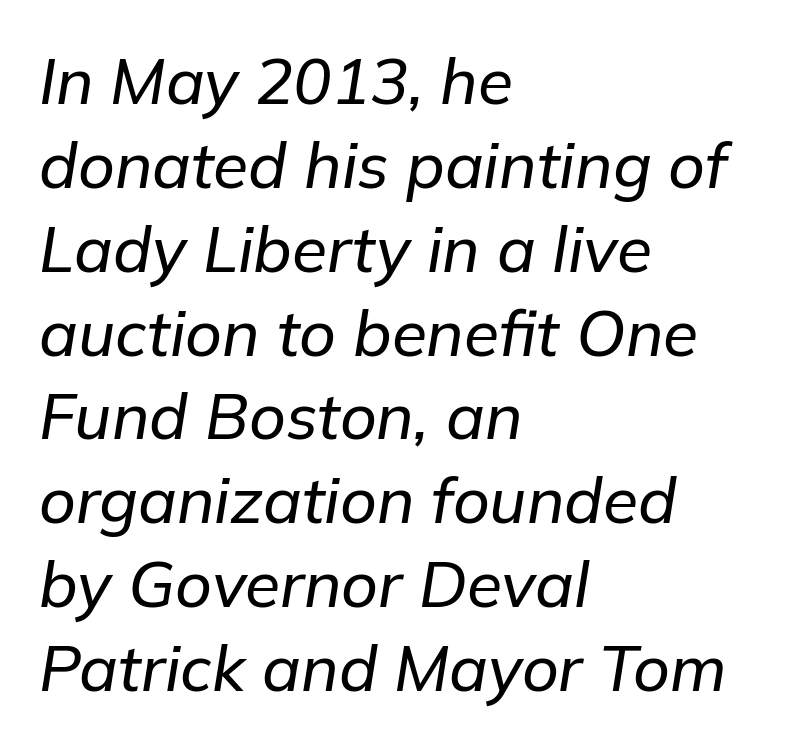
Q: Is the text italic (slanted)? A: Yes, it leans right by about 9 degrees.
Q: Is the text underlined? A: No.
Q: How is the paragraph aligned? A: Left-aligned.
Q: Is the spacing between letters normal or unusually wide? A: Normal.
Q: Is the spacing between lines tight, normal or loose? A: Normal.
Q: Width (condensed, normal, or wide)? A: Normal.
Q: Stroke contrast? A: Low.
Q: x-height? A: Medium.
Q: Monospaced? A: No.
